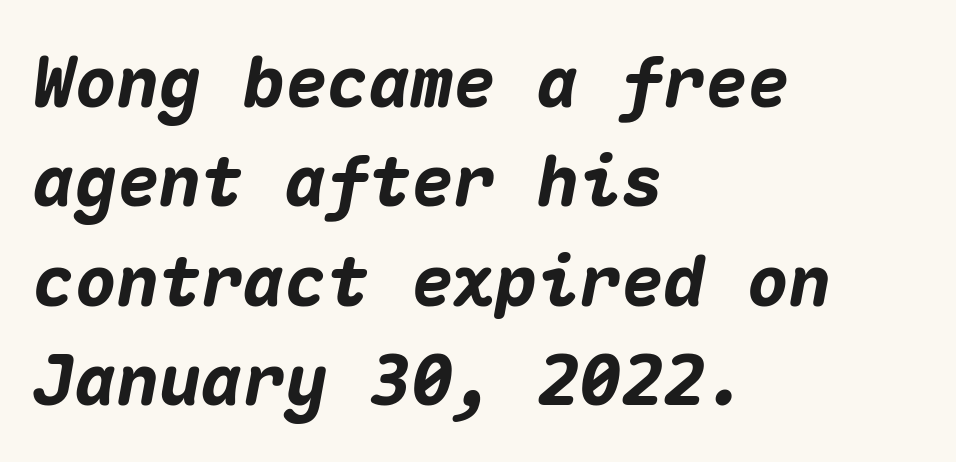
How would I describe the line gaps? Plain and ordinary. In terms of posture, this sample is oblique. I'd describe the lettering as bold — thick and assertive. Any mark beneath the type? The region is blank.
